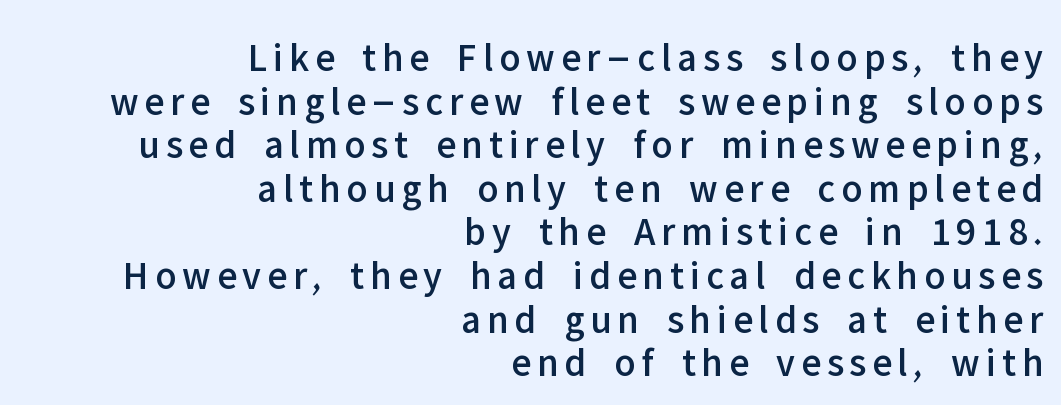
{"serif": "no", "italic": "no", "width": "normal", "stroke_contrast": "low", "x_height": "medium", "monospaced": "no", "underline": "no", "align": "right", "line_spacing": "tight", "line_spacing_ratio": 1.09, "glyph_px": 40}
